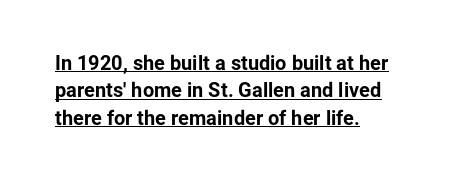
Whoever set this chose a conventional vertical rhythm. The font's upright variant was chosen for this text. Layout note: lines flush left. What stands out about the letter spacing? Nothing — it is the standard amount. These words are printed bold, with thick strokes throughout. Underline: present.
